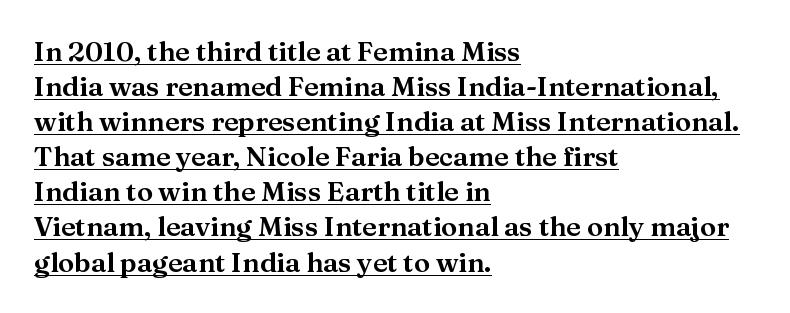
The image shows 27 px text type, upright; set left-aligned, normal line spacing (1.3x), normal letter spacing, underlined.
